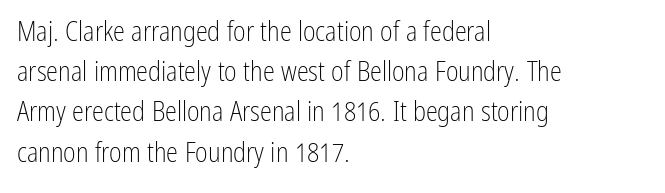
Q: Is the text bold? A: No.
Q: Is the text italic (slanted)? A: No, it is upright.
Q: Is the text underlined? A: No.
Q: How is the paragraph aligned? A: Left-aligned.
Q: Is the spacing between letters normal or unusually wide? A: Normal.
Q: Is the spacing between lines tight, normal or loose? A: Normal.
